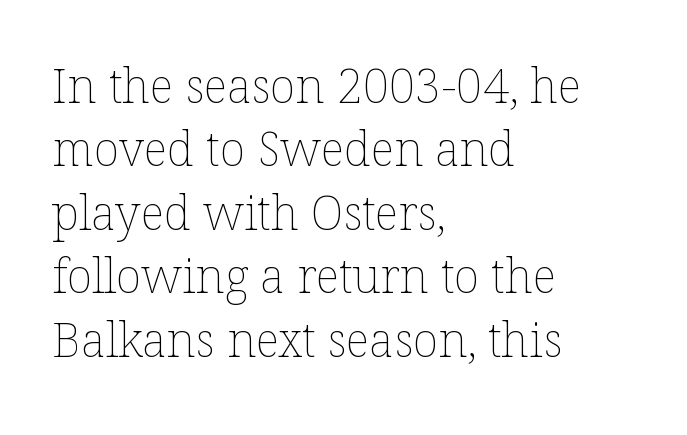
The specimen omits any rule beneath the text block's lines. Looks like regular typesetting: each glyph gets only the width it needs. Stems and bowls with no extra thickness — not bold. These lines stack with their left ends in a neat column. Is the letter spacing exaggerated? No — it looks like the ordinary default.
